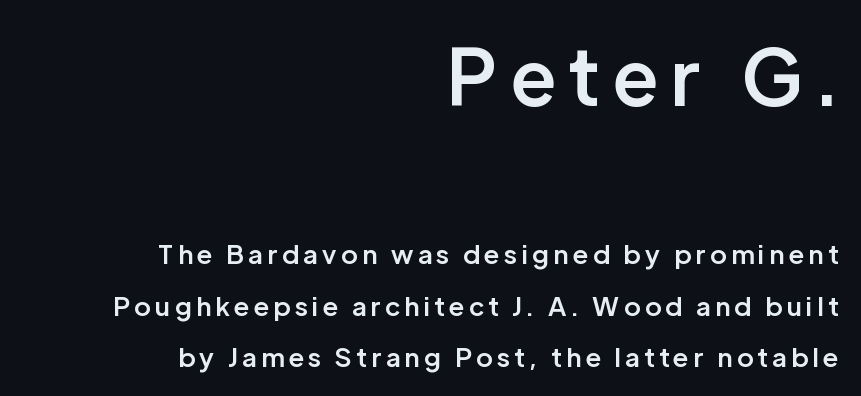
Q: Is the text bold? A: Semi-bold.
Q: Is the text italic (slanted)? A: No, it is upright.
Q: Is the typeface a serif or a sans-serif typeface? A: Sans-serif.
Q: Is the text underlined? A: No.
Q: How is the paragraph aligned? A: Right-aligned.
Q: Is the spacing between lines tight, normal or loose? A: Loose.
Q: Which block of text is set in a larger size, the first (top) or the second (bottom)? A: The first (top) one.
Q: Width (condensed, normal, or wide)? A: Normal.
Q: Stroke contrast? A: Low.
Q: x-height? A: Medium.
Q: Monospaced? A: No.
